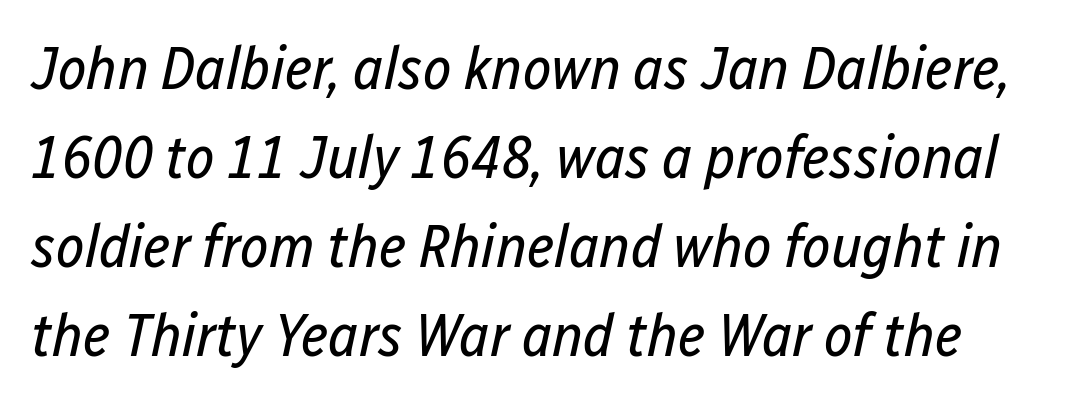
{"italic": "yes", "lean": "right", "slant_degrees": 12, "bold": "no", "weight": "regular", "width": "condensed", "stroke_contrast": "low", "x_height": "medium", "monospaced": "no", "underline": "no", "line_spacing": "normal", "line_spacing_ratio": 1.46, "letter_spacing": "normal", "letter_spacing_em": 0.0, "glyph_px": 61}
